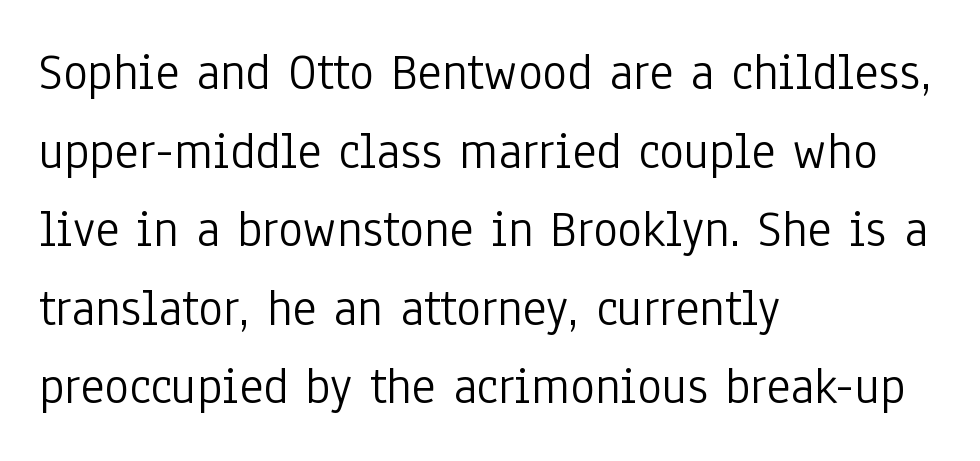
The image shows 52 px light, condensed sans-serif type, upright; set left-aligned, normal line spacing (1.51x), normal letter spacing, not underlined; low stroke contrast and a medium x-height.
